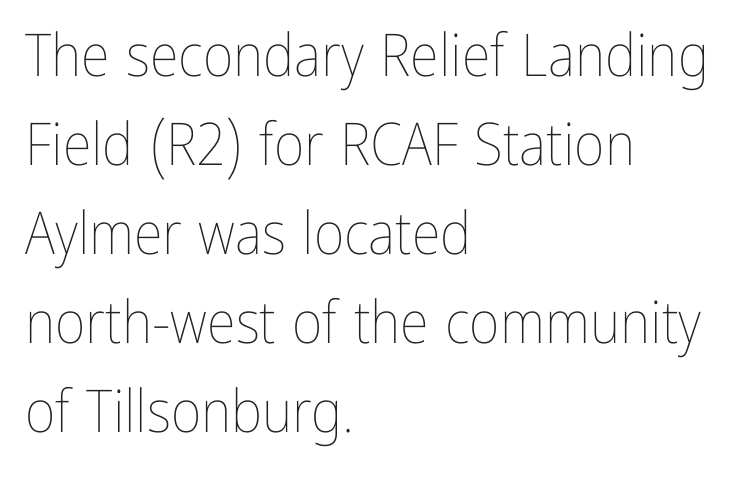
The strip under each line holds only bare page. A normal amount of white space separates one row of letters from the next. The specimen reads as upright at a glance. Is this a heavy cut? Hardly; it is regular or lighter. The type is set solid horizontally, with unmodified tracking.
